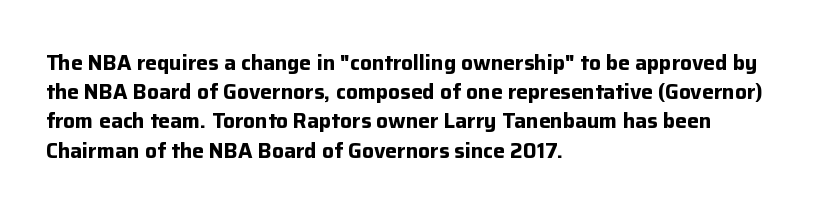
Q: Is the text bold? A: Yes.
Q: Is the text italic (slanted)? A: No, it is upright.
Q: Is the text underlined? A: No.
Q: How is the paragraph aligned? A: Left-aligned.
Q: Is the spacing between letters normal or unusually wide? A: Normal.
Q: Is the spacing between lines tight, normal or loose? A: Normal.
